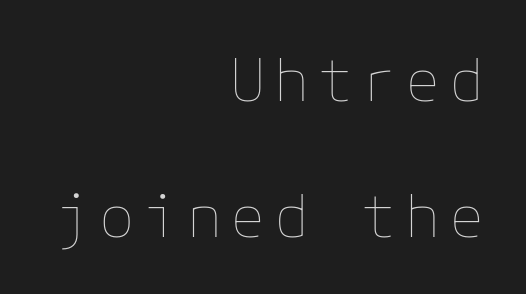
Q: Is the text bold? A: No.
Q: Is the text italic (slanted)? A: No, it is upright.
Q: Is the text underlined? A: No.
Q: How is the paragraph aligned? A: Right-aligned.
Q: Is the spacing between lines tight, normal or loose? A: Loose.
Q: Width (condensed, normal, or wide)? A: Normal.
Q: Stroke contrast? A: Low.
Q: x-height? A: Medium.
